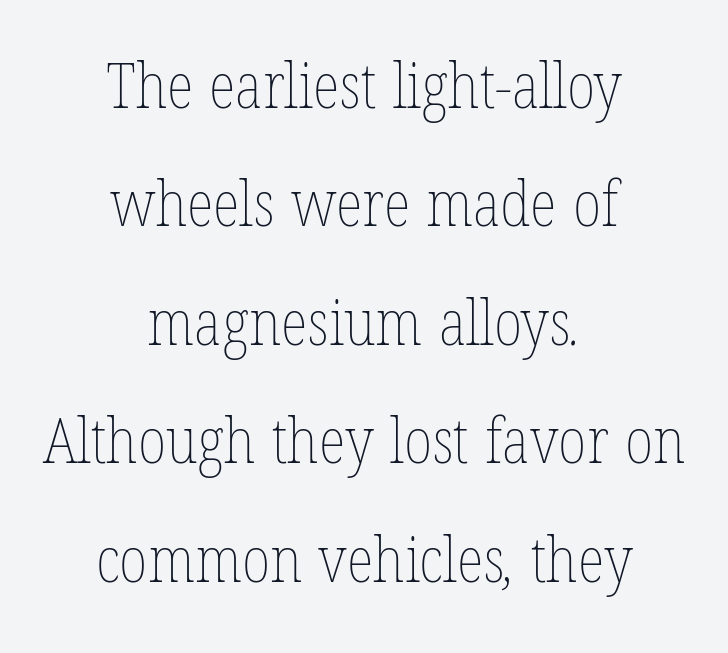
The image shows 63 px thin, condensed type; set centered, line spacing 1.88x, normal letter spacing, not underlined; low stroke contrast and a medium x-height.
